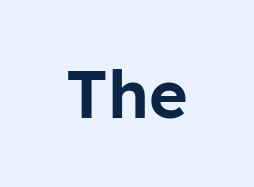
The image shows 66 px sans-serif type, upright; set normal letter spacing, not underlined; low stroke contrast and a medium x-height.
